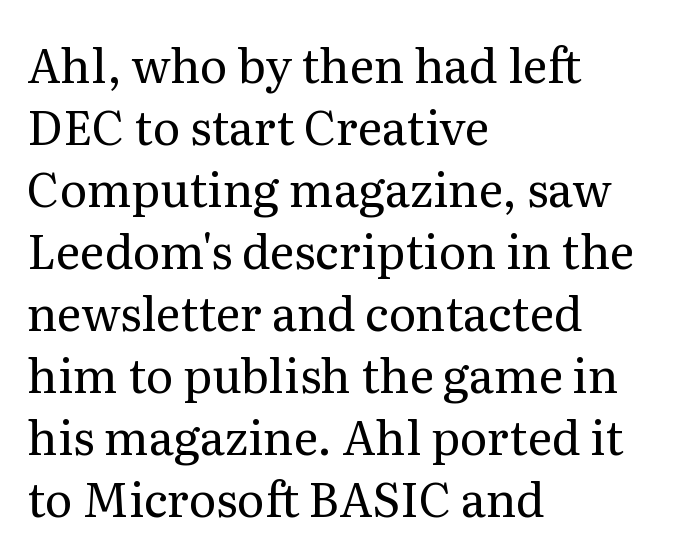
The image shows 47 px regular-weight serif type, upright; set left-aligned, normal line spacing (1.32x), normal letter spacing, not underlined; medium stroke contrast and a medium x-height.
